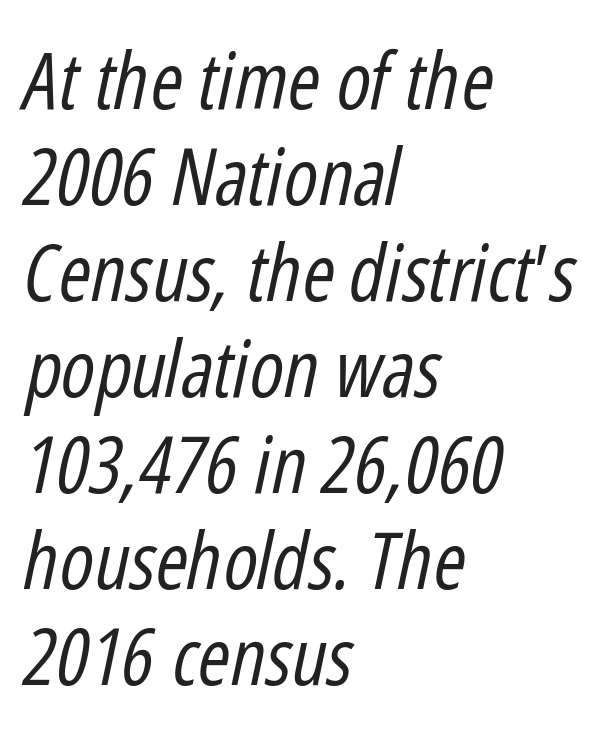
Q: Is the text bold? A: No.
Q: Is the text italic (slanted)? A: Yes, it leans right by about 12 degrees.
Q: Is the text underlined? A: No.
Q: How is the paragraph aligned? A: Left-aligned.
Q: Is the spacing between letters normal or unusually wide? A: Normal.
Q: Width (condensed, normal, or wide)? A: Condensed.
Q: Stroke contrast? A: Low.
Q: x-height? A: Medium.
Q: Monospaced? A: No.
